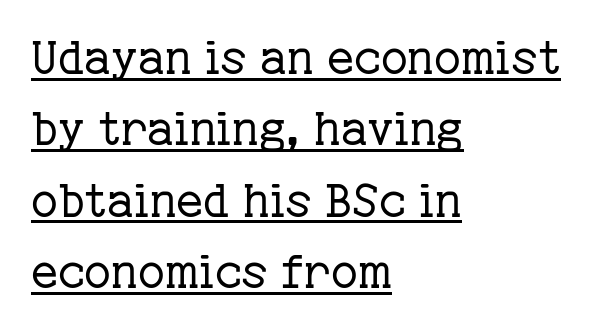
{"serif": "yes", "italic": "no", "bold": "no", "weight": "regular", "width": "normal", "stroke_contrast": "low", "x_height": "medium", "monospaced": "no", "underline": "yes", "align": "left", "line_spacing": "normal", "line_spacing_ratio": 1.55, "letter_spacing": "normal", "letter_spacing_em": 0.0, "glyph_px": 46}
